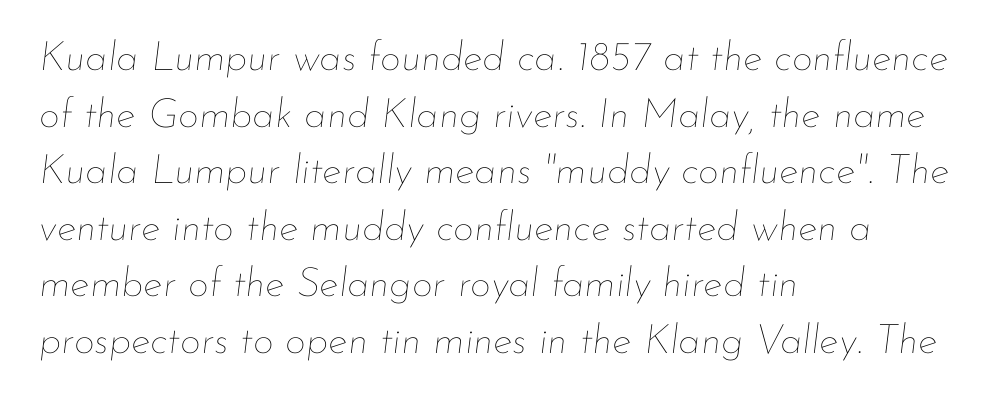
Q: Is the text bold? A: No.
Q: Is the text italic (slanted)? A: Yes, it leans right by about 7 degrees.
Q: Is the text underlined? A: No.
Q: How is the paragraph aligned? A: Left-aligned.
Q: Is the spacing between letters normal or unusually wide? A: Normal.
Q: Is the spacing between lines tight, normal or loose? A: Normal.
Q: Width (condensed, normal, or wide)? A: Normal.
Q: Stroke contrast? A: Low.
Q: x-height? A: Small.
Q: Monospaced? A: No.
